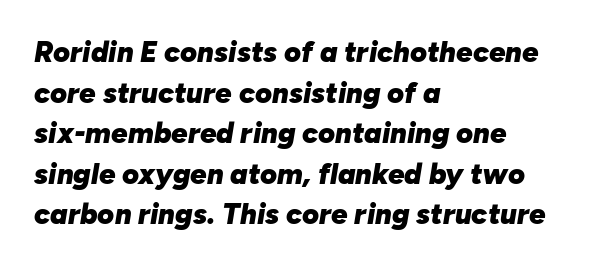
{"italic": "yes", "lean": "right", "slant_degrees": 10, "bold": "yes", "weight": "heavy", "width": "normal", "stroke_contrast": "low", "x_height": "medium", "monospaced": "no", "underline": "no", "align": "left", "line_spacing": "normal", "line_spacing_ratio": 1.4, "letter_spacing": "normal", "letter_spacing_em": 0.0, "glyph_px": 29}
